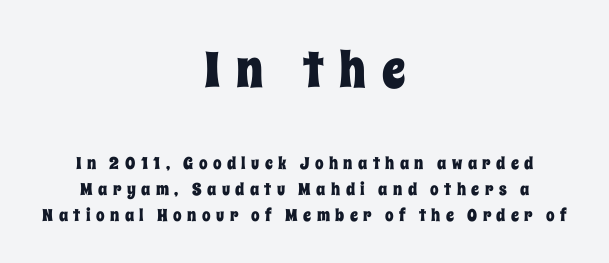
This sample has the flowing, uneven cadence of proportional lettering. Baseline-to-baseline distance is the conventional proportion of letter height. Honestly, the letter spacing is so wide it's the main thing you notice. Notice how the stems are strictly vertical — no italics here. Underlining? Definitely not there. The setting favours the middle, as headings and verse often do.
